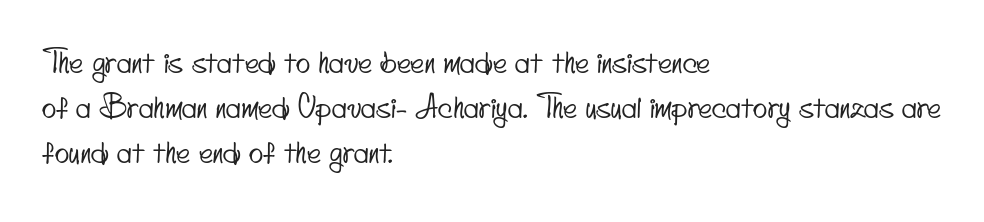
{"serif": "no", "width": "condensed", "stroke_contrast": "low", "x_height": "small", "monospaced": "no", "underline": "no", "align": "left", "line_spacing": "normal", "line_spacing_ratio": 1.5, "letter_spacing": "normal", "letter_spacing_em": 0.0, "glyph_px": 30}
